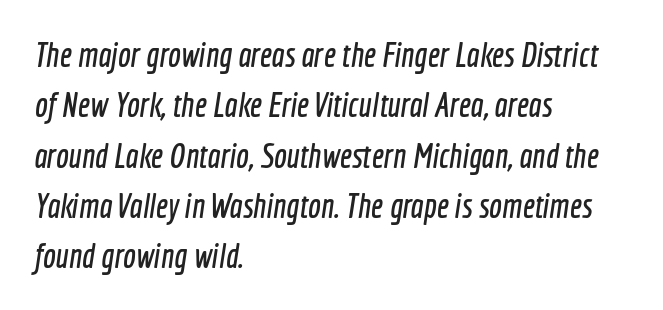
{"serif": "no", "width": "condensed", "x_height": "medium", "monospaced": "no", "underline": "no", "align": "left", "line_spacing": "normal", "line_spacing_ratio": 1.48, "letter_spacing": "normal", "letter_spacing_em": 0.0, "glyph_px": 34}
